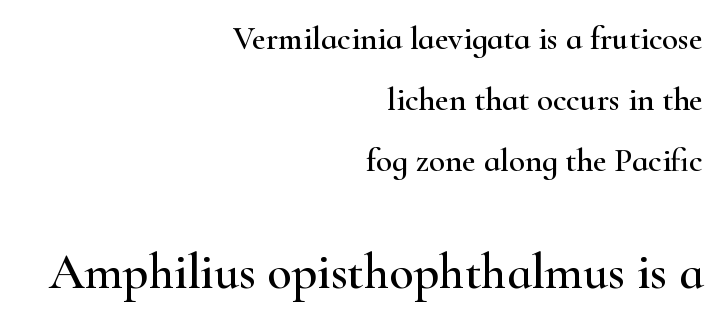
The image shows 50 px wide serif type, upright; set right-aligned, line spacing 1.85x, normal letter spacing, not underlined; the second (bottom) block is 1.52x larger; high stroke contrast and a small x-height.
